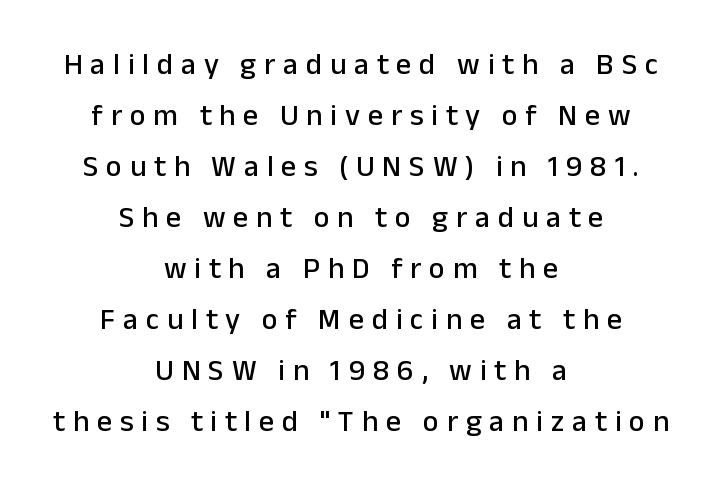
{"serif": "no", "italic": "no", "width": "normal", "stroke_contrast": "low", "x_height": "medium", "monospaced": "no", "underline": "no", "align": "center", "line_spacing": "normal", "line_spacing_ratio": 1.7, "letter_spacing": "wide", "letter_spacing_em": 0.26, "glyph_px": 30}
